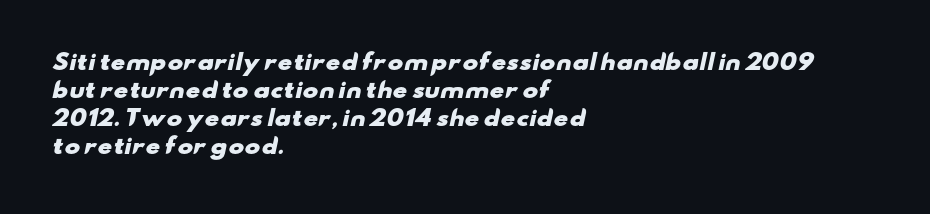
Horizontal bands of white between lines are of average thickness. The face used here is rendered with its standard letterfit. Caption: bold face, heavy strokes. Which margin do the lines hug? The left one — the right edge is uneven. A clean baseline with only descenders dipping below it.
